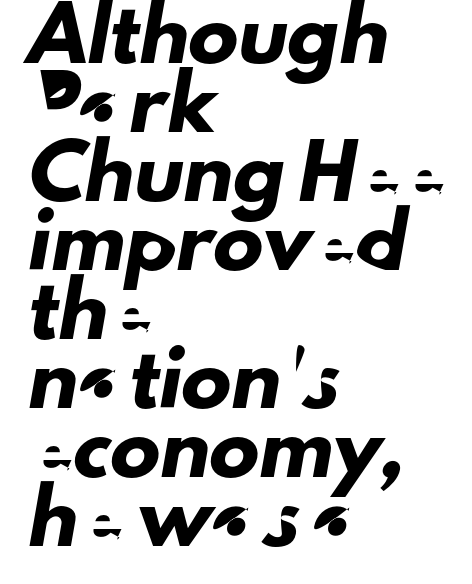
{"serif": "no", "width": "normal", "stroke_contrast": "low", "x_height": "small", "monospaced": "no", "underline": "no", "align": "left", "line_spacing": "normal", "line_spacing_ratio": 1.38, "letter_spacing": "normal", "letter_spacing_em": 0.0, "glyph_px": 50}
